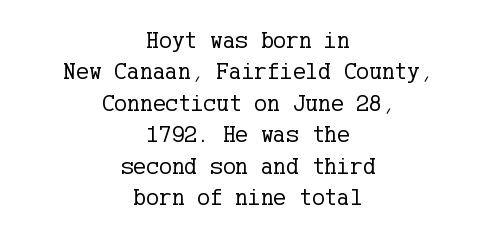
{"italic": "no", "bold": "no", "underline": "no", "align": "center", "line_spacing": "normal", "line_spacing_ratio": 1.31, "letter_spacing": "normal", "letter_spacing_em": 0.0, "glyph_px": 24}
